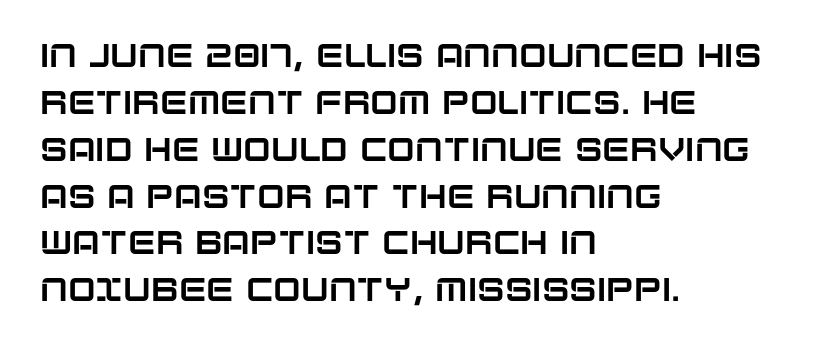
The image shows 33 px sans-serif type, upright; set left-aligned, normal line spacing (1.42x), normal letter spacing, not underlined; low stroke contrast and a large x-height.
